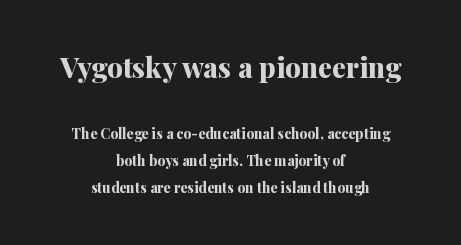
Note: serifs present on the glyphs. Inter-character spacing is left at the font's built-in metrics. The rendering positions every line midway between the sides. Unlike italic type, these characters show no tilt at all.
